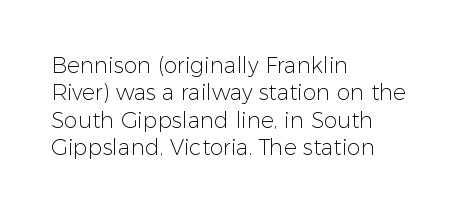
Q: Is the text bold? A: No.
Q: Is the text italic (slanted)? A: No, it is upright.
Q: Is the text underlined? A: No.
Q: How is the paragraph aligned? A: Left-aligned.
Q: Is the spacing between letters normal or unusually wide? A: Normal.
